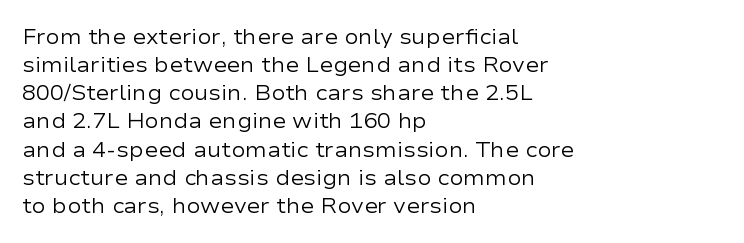
{"italic": "no", "bold": "no", "underline": "no", "align": "left", "line_spacing": "normal", "line_spacing_ratio": 1.34, "letter_spacing": "normal", "letter_spacing_em": 0.0, "glyph_px": 21}
